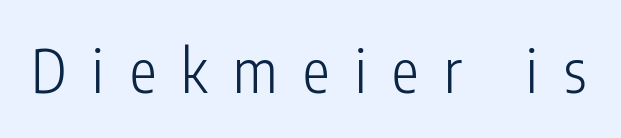
{"serif": "no", "italic": "no", "bold": "no", "weight": "light", "width": "condensed", "stroke_contrast": "low", "x_height": "medium", "monospaced": "no", "underline": "no", "letter_spacing": "wide", "letter_spacing_em": 0.43, "glyph_px": 60}
